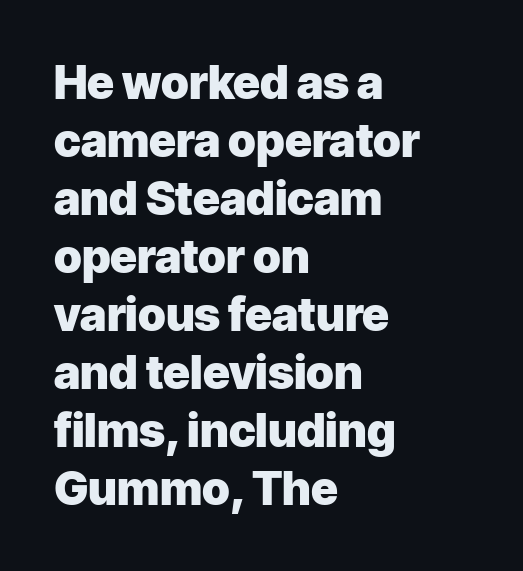
{"serif": "no", "italic": "no", "bold": "yes", "weight": "heavy", "width": "normal", "stroke_contrast": "low", "x_height": "medium", "monospaced": "no", "underline": "no", "align": "left", "line_spacing": "normal", "line_spacing_ratio": 1.26, "letter_spacing": "normal", "letter_spacing_em": 0.0, "glyph_px": 46}
